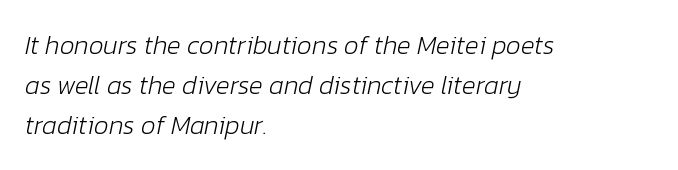
Left-aligned paragraph, ragged on the right. The rendering keeps characters at their native spacing. The font's italic variant was chosen for this text. The block of text has a typical density, with ordinary space between rows.
